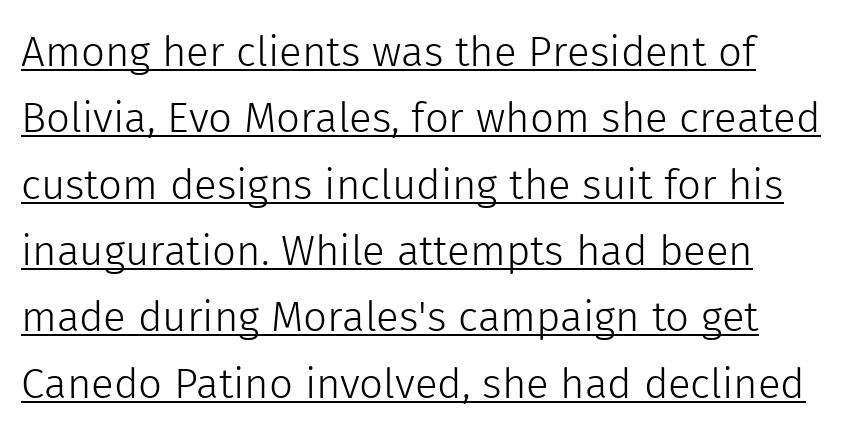
Q: Is the text bold? A: No.
Q: Is the text italic (slanted)? A: No, it is upright.
Q: Is the typeface a serif or a sans-serif typeface? A: Sans-serif.
Q: Is the text underlined? A: Yes.
Q: Is the spacing between letters normal or unusually wide? A: Normal.
Q: Is the spacing between lines tight, normal or loose? A: Normal.
Q: Width (condensed, normal, or wide)? A: Normal.
Q: x-height? A: Medium.
Q: Monospaced? A: No.
